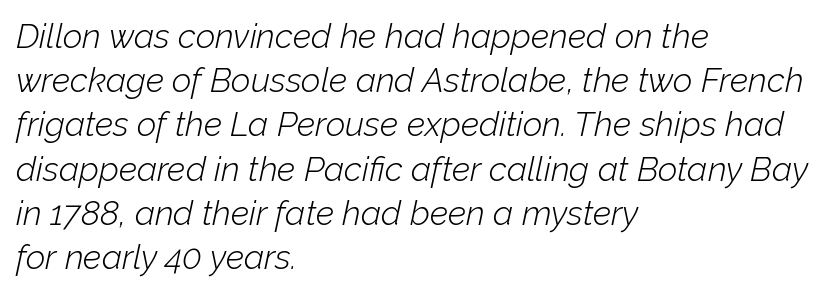
The strokes are not fattened; the text isn't bold. Character widths vary here, with narrow letters taking less room than wide ones. Does extra space separate the letters? No, they use regular spacing. The font's italic variant was chosen for this text.
